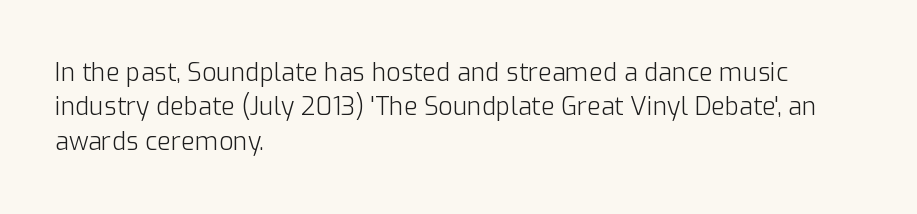
Q: Is the text bold? A: No.
Q: Is the text italic (slanted)? A: No, it is upright.
Q: Is the text underlined? A: No.
Q: How is the paragraph aligned? A: Left-aligned.
Q: Is the spacing between letters normal or unusually wide? A: Normal.
Q: Is the spacing between lines tight, normal or loose? A: Normal.
